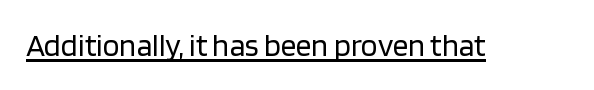
Q: Is the text bold? A: No.
Q: Is the text italic (slanted)? A: No, it is upright.
Q: Is the typeface a serif or a sans-serif typeface? A: Sans-serif.
Q: Is the text underlined? A: Yes.
Q: Is the spacing between letters normal or unusually wide? A: Normal.
Q: Width (condensed, normal, or wide)? A: Normal.
Q: Stroke contrast? A: Low.
Q: x-height? A: Large.
Q: Monospaced? A: No.
